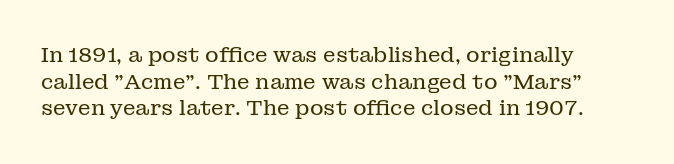
The image shows 21 px text type, upright; set left-aligned, normal line spacing (1.27x), normal letter spacing, not underlined.
